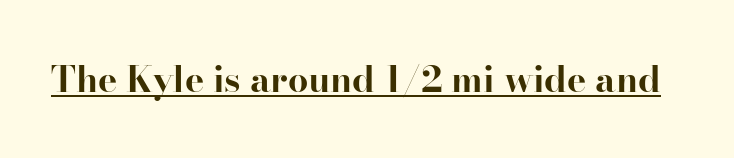
Q: Is the text bold? A: Yes.
Q: Is the text italic (slanted)? A: No, it is upright.
Q: Is the typeface a serif or a sans-serif typeface? A: Serif.
Q: Is the text underlined? A: Yes.
Q: Is the spacing between letters normal or unusually wide? A: Normal.
Q: Width (condensed, normal, or wide)? A: Normal.
Q: Stroke contrast? A: High.
Q: x-height? A: Small.
Q: Monospaced? A: No.
